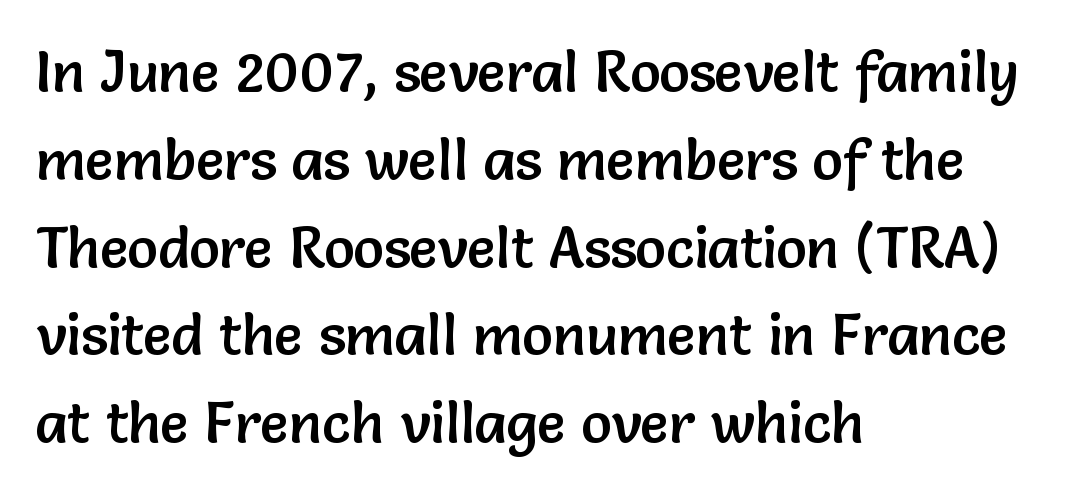
The image shows 57 px sans-serif type, upright; set left-aligned, normal line spacing (1.54x), normal letter spacing, not underlined; low stroke contrast and a medium x-height.
